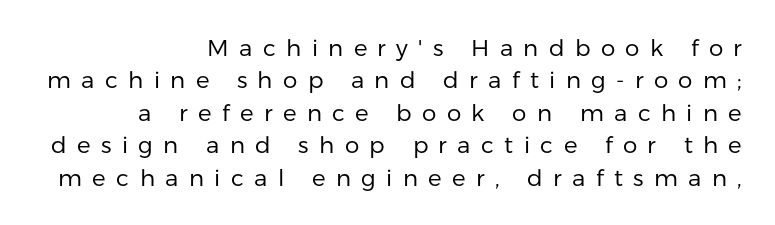
The image shows 23 px text type, upright; set right-aligned, normal line spacing (1.41x), unusually wide letter spacing (+0.45 em), not underlined.
